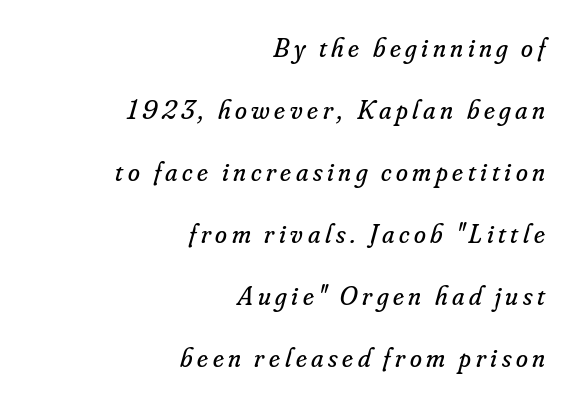
The image shows 27 px text type, italic (leaning right); set right-aligned, loose line spacing (2.3x), not underlined.
